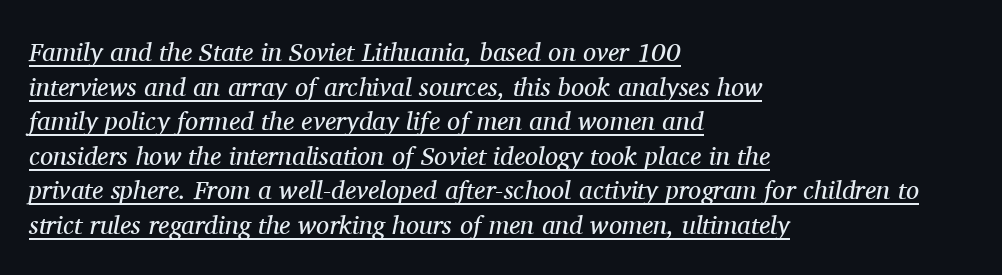
Q: Is the text bold? A: No.
Q: Is the text italic (slanted)? A: Yes, it leans right by about 11 degrees.
Q: Is the text underlined? A: Yes.
Q: How is the paragraph aligned? A: Left-aligned.
Q: Is the spacing between letters normal or unusually wide? A: Normal.
Q: Is the spacing between lines tight, normal or loose? A: Normal.
